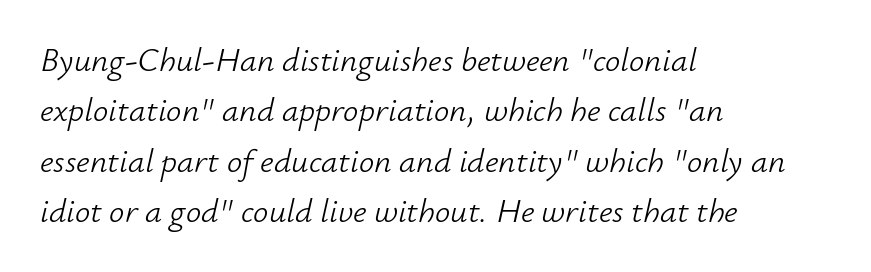
These lines are rendered in a variable-pitch font. Honestly, there is no underline to notice here at all. A typesetter would call this leading conventional body-copy spacing. Alignment: flush left. Quick note: italic. Letter spacing: default.
